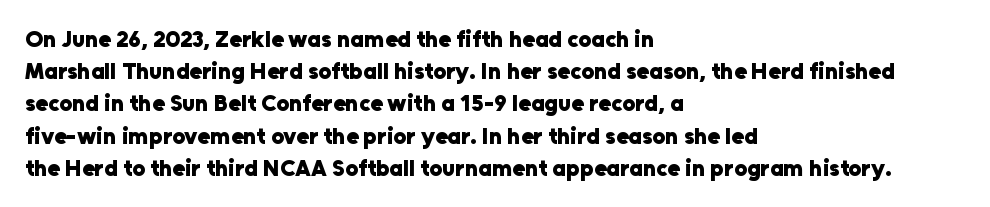
Q: Is the text bold? A: Yes.
Q: Is the text italic (slanted)? A: No, it is upright.
Q: Is the text underlined? A: No.
Q: How is the paragraph aligned? A: Left-aligned.
Q: Is the spacing between letters normal or unusually wide? A: Normal.
Q: Is the spacing between lines tight, normal or loose? A: Normal.
